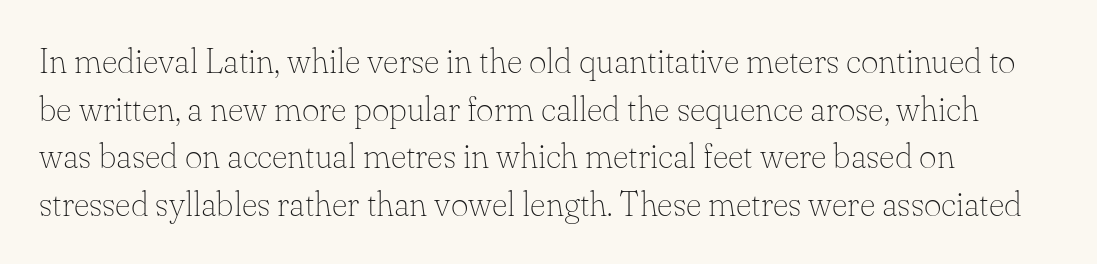
Counters stay open thanks to moderate or lighter strokes. Alignment: flush left. The lines sit at an ordinary, default distance from one another. Plain, unruled lines of type. In terms of letterform style, serifs are clearly present. Spacing between characters is what you'd get straight out of the box.
